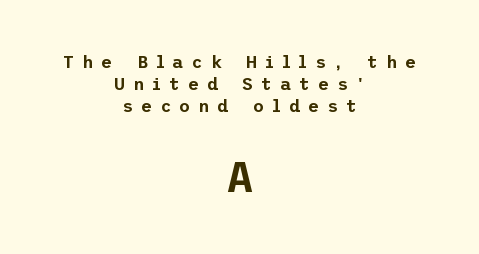
The image shows 43 px sans-serif type, upright; set centered, normal line spacing (1.28x), unusually wide letter spacing (+0.47 em), not underlined; the second (bottom) block is 2.53x larger; low stroke contrast and a medium x-height.
